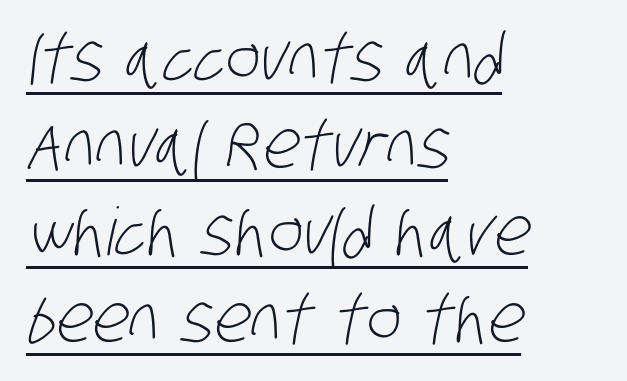
The image shows 66 px light, condensed sans-serif type; set left-aligned, normal line spacing (1.32x), normal letter spacing, underlined; low stroke contrast and a large x-height.
